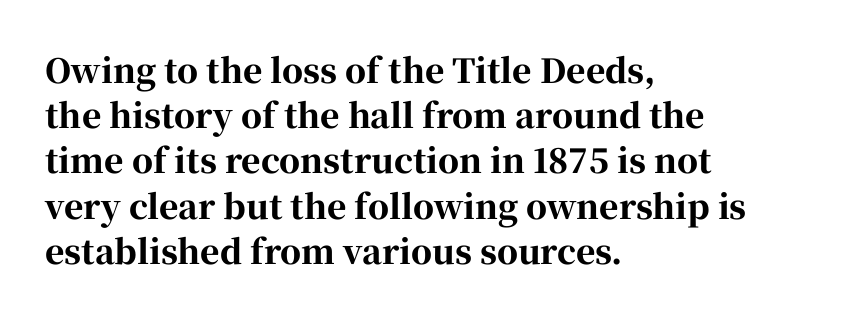
Q: Is the text bold? A: Yes.
Q: Is the text italic (slanted)? A: No, it is upright.
Q: Is the typeface a serif or a sans-serif typeface? A: Serif.
Q: Is the text underlined? A: No.
Q: How is the paragraph aligned? A: Left-aligned.
Q: Is the spacing between letters normal or unusually wide? A: Normal.
Q: Is the spacing between lines tight, normal or loose? A: Normal.
Q: Width (condensed, normal, or wide)? A: Normal.
Q: Stroke contrast? A: High.
Q: x-height? A: Medium.
Q: Monospaced? A: No.
